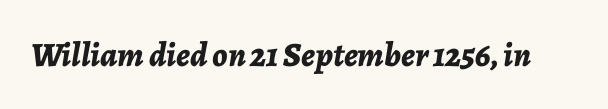
There is no visible air inserted between adjacent glyphs. In terms of posture, this sample is oblique. Varying glyph widths throughout — classic text-font behaviour. Its strokes are broad and dark, the hallmark of bold type. Clear beneath every line of the passage.
